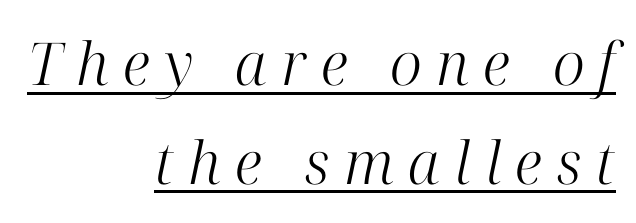
Q: Is the text bold? A: No.
Q: Is the text italic (slanted)? A: Yes, it leans right by about 12 degrees.
Q: Is the typeface a serif or a sans-serif typeface? A: Serif.
Q: Is the text underlined? A: Yes.
Q: How is the paragraph aligned? A: Right-aligned.
Q: Is the spacing between letters normal or unusually wide? A: Unusually wide.
Q: Is the spacing between lines tight, normal or loose? A: Normal.
Q: Width (condensed, normal, or wide)? A: Normal.
Q: Stroke contrast? A: High.
Q: x-height? A: Medium.
Q: Monospaced? A: No.
